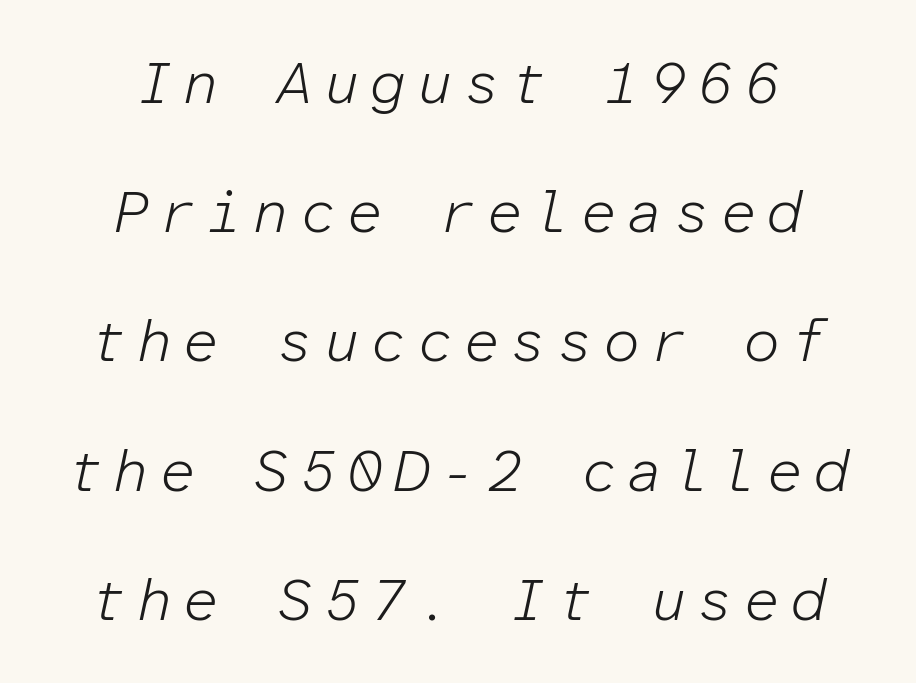
Is the type heavy? It reads as light-to-regular instead. These lines stack symmetrically, like a column narrowing and widening about its center. The specimen reads as italic at a glance. Descenders are the only things crossing below the line. Does the leading feel generous? Absolutely, it's lavish. Fixed-width glyphs throughout — classic coding-font behaviour.
